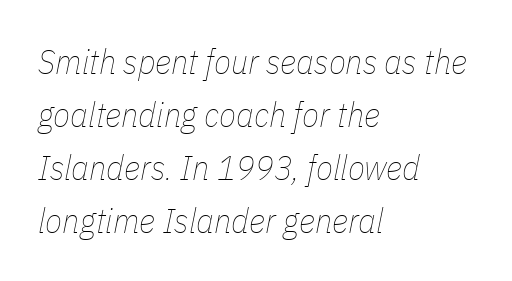
{"italic": "yes", "lean": "right", "slant_degrees": 11, "bold": "no", "weight": "thin", "width": "condensed", "stroke_contrast": "low", "x_height": "medium", "monospaced": "no", "underline": "no", "align": "left", "line_spacing": "normal", "line_spacing_ratio": 1.51, "letter_spacing": "normal", "letter_spacing_em": 0.0, "glyph_px": 35}
